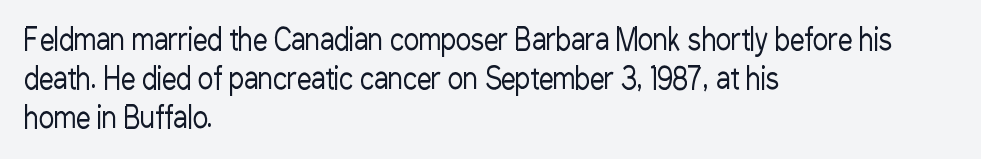
{"serif": "no", "italic": "no", "bold": "no", "weight": "regular", "width": "condensed", "stroke_contrast": "low", "x_height": "medium", "monospaced": "no", "underline": "no", "align": "left", "line_spacing": "normal", "line_spacing_ratio": 1.34, "letter_spacing": "normal", "letter_spacing_em": 0.0, "glyph_px": 29}
